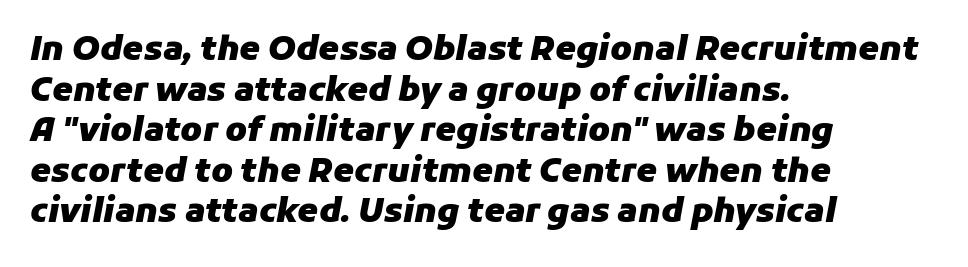
{"italic": "yes", "lean": "right", "slant_degrees": 11, "bold": "yes", "weight": "heavy", "width": "normal", "stroke_contrast": "low", "x_height": "medium", "monospaced": "no", "underline": "no", "align": "left", "line_spacing_ratio": 1.23, "letter_spacing": "normal", "letter_spacing_em": 0.0, "glyph_px": 33}
